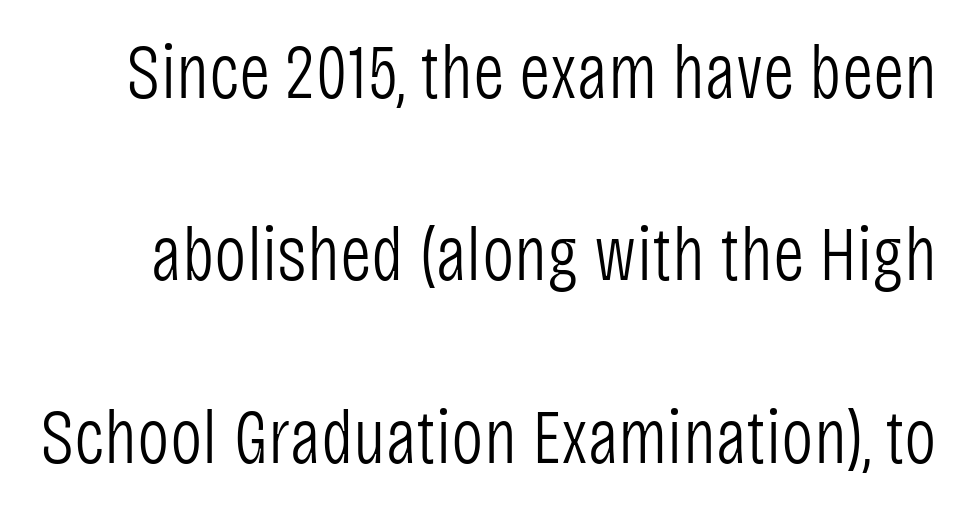
Q: Is the text bold? A: No.
Q: Is the text italic (slanted)? A: No, it is upright.
Q: Is the typeface a serif or a sans-serif typeface? A: Sans-serif.
Q: Is the text underlined? A: No.
Q: Is the spacing between letters normal or unusually wide? A: Normal.
Q: Is the spacing between lines tight, normal or loose? A: Loose.
Q: Width (condensed, normal, or wide)? A: Condensed.
Q: Stroke contrast? A: Low.
Q: x-height? A: Large.
Q: Monospaced? A: No.
